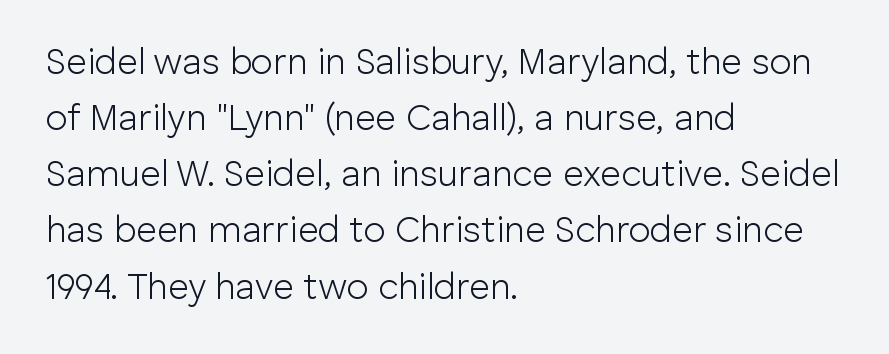
Q: Is the text bold? A: No.
Q: Is the text italic (slanted)? A: No, it is upright.
Q: Is the typeface a serif or a sans-serif typeface? A: Sans-serif.
Q: Is the text underlined? A: No.
Q: How is the paragraph aligned? A: Left-aligned.
Q: Is the spacing between letters normal or unusually wide? A: Normal.
Q: Is the spacing between lines tight, normal or loose? A: Normal.
Q: Width (condensed, normal, or wide)? A: Normal.
Q: Stroke contrast? A: Low.
Q: x-height? A: Medium.
Q: Monospaced? A: No.
